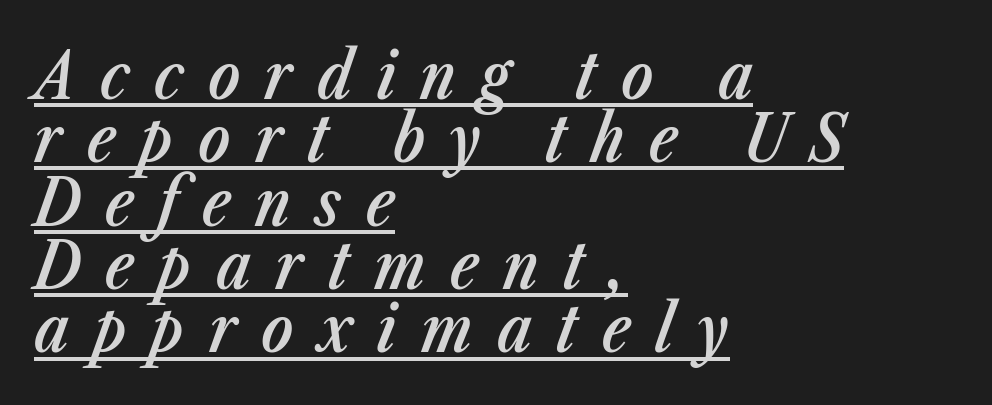
The image shows 66 px semibold, condensed type, italic (leaning right); set left-aligned, tight line spacing (0.96x), unusually wide letter spacing (+0.37 em), underlined; low stroke contrast and a medium x-height.
